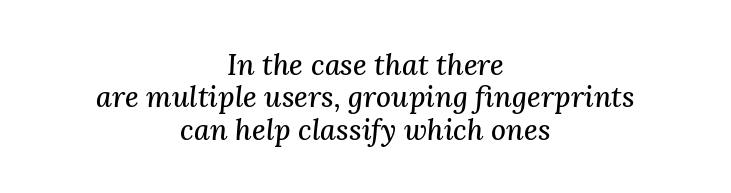
{"serif": "yes", "italic": "yes", "lean": "right", "slant_degrees": 3, "width": "normal", "stroke_contrast": "medium", "x_height": "medium", "monospaced": "no", "underline": "no", "align": "center", "line_spacing": "tight", "line_spacing_ratio": 1.12, "letter_spacing": "normal", "letter_spacing_em": 0.0, "glyph_px": 29}
